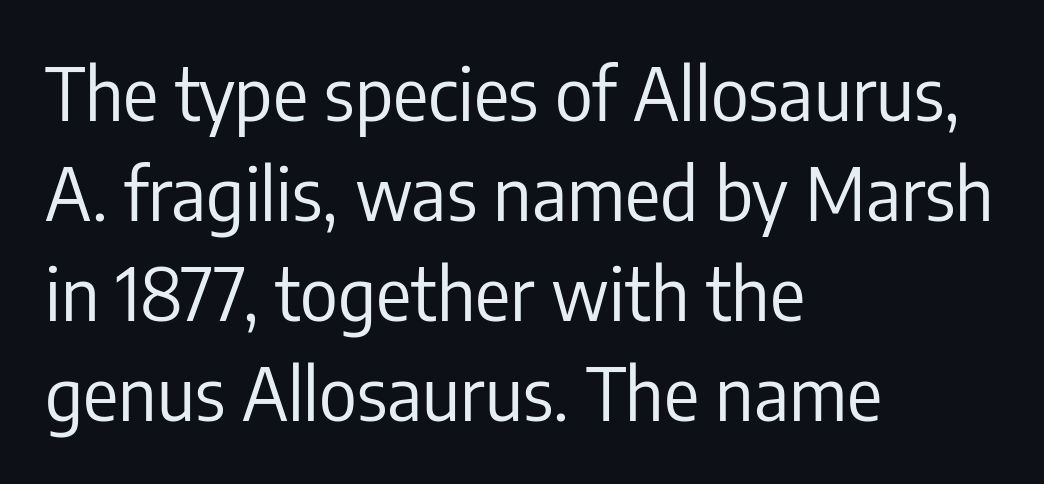
The image shows 73 px regular-weight, condensed sans-serif type, upright; set left-aligned, normal line spacing (1.37x), normal letter spacing, not underlined; low stroke contrast and a medium x-height.
